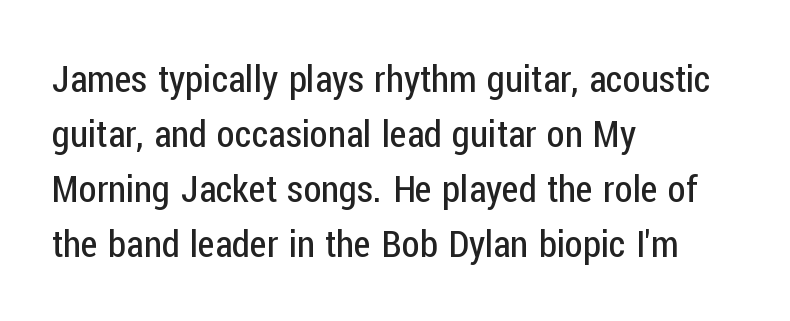
The image shows 37 px regular-weight, condensed sans-serif type, upright; set left-aligned, normal line spacing (1.49x), normal letter spacing, not underlined; low stroke contrast and a medium x-height.
